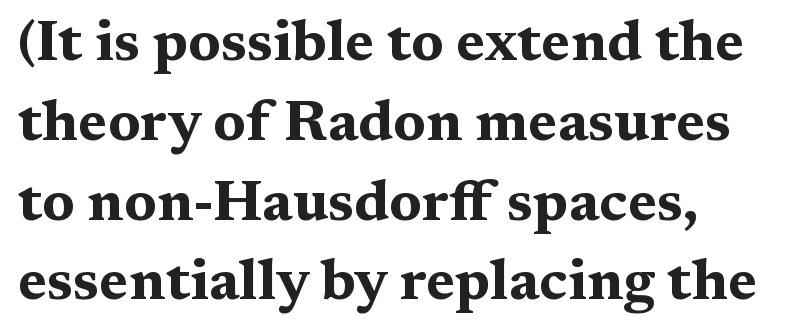
Inter-character spacing is left at the font's built-in metrics. Thick stems and heavy bowls — unmistakably bold. Yep, those are serifs on the letters. Type without underlining.
